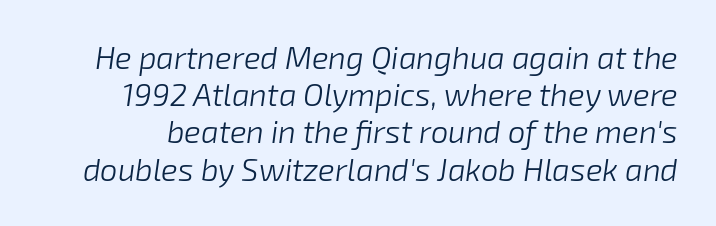
The image shows 31 px light type, italic (leaning right); set line spacing 1.2x, normal letter spacing, not underlined; low stroke contrast and a medium x-height.
